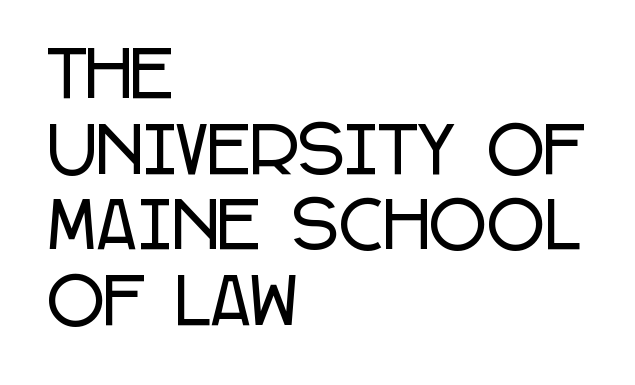
The image shows 63 px condensed sans-serif type, upright; set left-aligned, line spacing 1.2x, normal letter spacing, not underlined; low stroke contrast and a large x-height.
